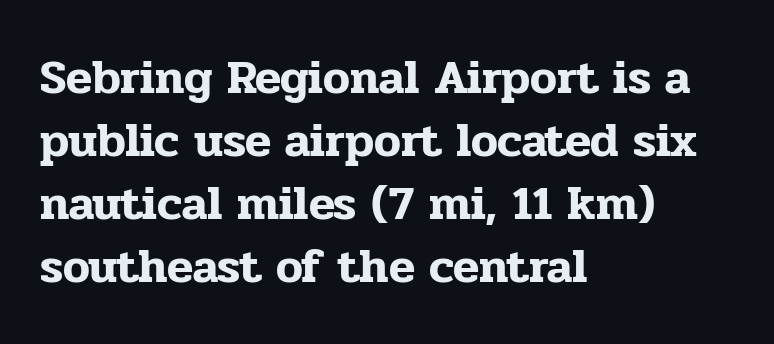
Q: Is the text italic (slanted)? A: No, it is upright.
Q: Is the typeface a serif or a sans-serif typeface? A: Serif.
Q: Is the text underlined? A: No.
Q: How is the paragraph aligned? A: Left-aligned.
Q: Is the spacing between letters normal or unusually wide? A: Normal.
Q: Is the spacing between lines tight, normal or loose? A: Normal.
Q: Width (condensed, normal, or wide)? A: Normal.
Q: Stroke contrast? A: Low.
Q: x-height? A: Medium.
Q: Monospaced? A: No.
